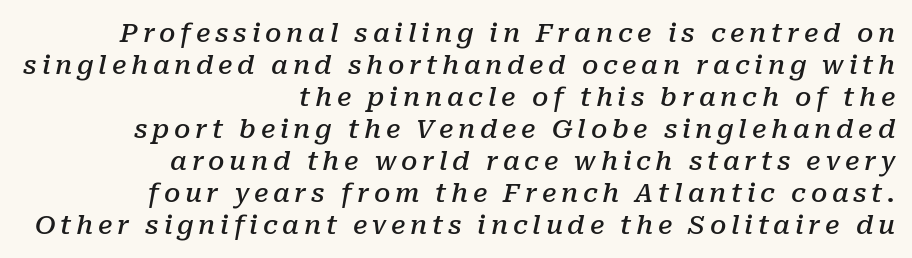
Q: Is the text bold? A: Semi-bold.
Q: Is the text italic (slanted)? A: Yes, it leans right by about 10 degrees.
Q: Is the text underlined? A: No.
Q: How is the paragraph aligned? A: Right-aligned.
